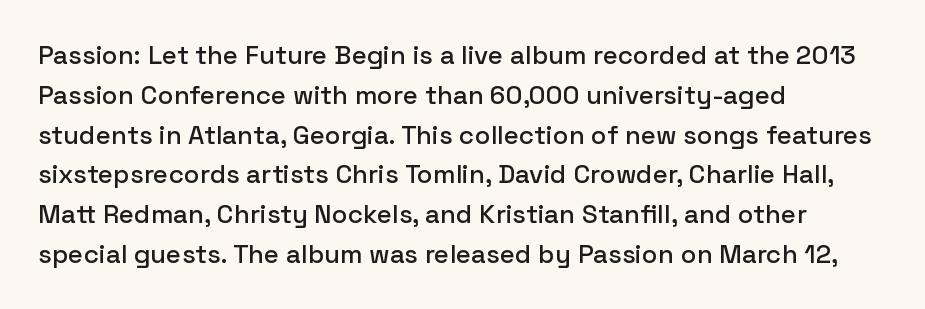
The image shows 26 px text type, upright; set left-aligned, normal line spacing (1.53x), normal letter spacing, not underlined.
